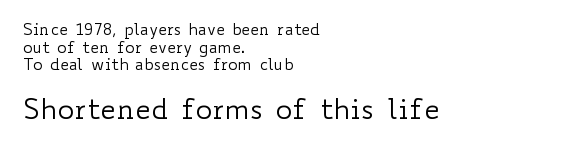
The image shows 28 px regular-weight, wide type, upright; set left-aligned, tight line spacing (1.1x), normal letter spacing, not underlined; the second (bottom) block is 1.75x larger; low stroke contrast and a small x-height.
